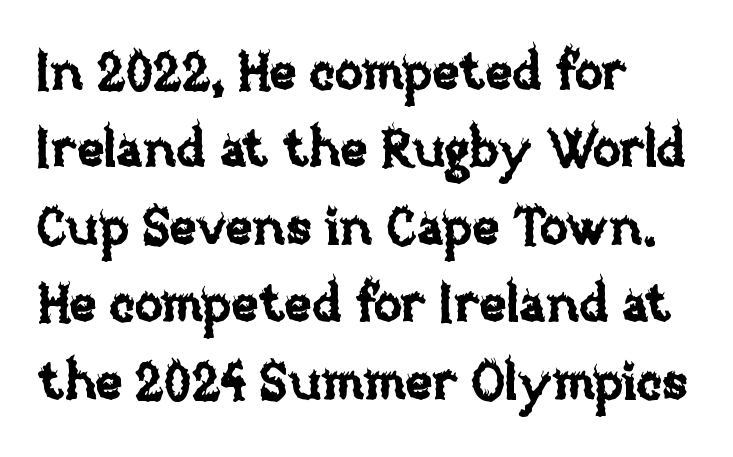
{"italic": "no", "width": "normal", "stroke_contrast": "low", "x_height": "large", "monospaced": "no", "underline": "no", "align": "left", "line_spacing": "normal", "line_spacing_ratio": 1.49, "letter_spacing": "normal", "letter_spacing_em": 0.0, "glyph_px": 52}
